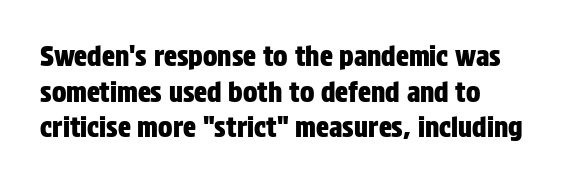
{"italic": "no", "underline": "no", "align": "left", "line_spacing": "normal", "line_spacing_ratio": 1.32, "letter_spacing": "normal", "letter_spacing_em": 0.0, "glyph_px": 27}
